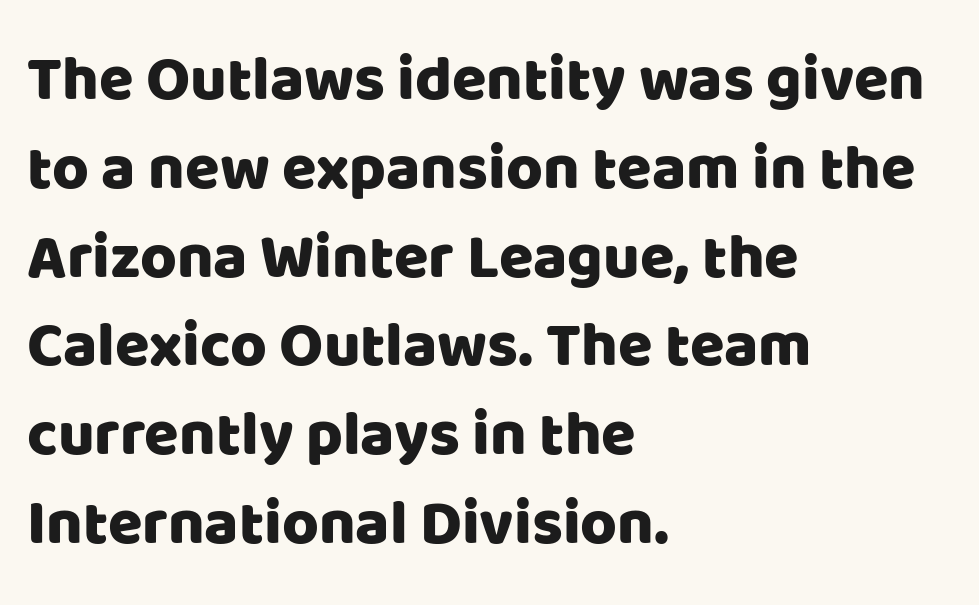
{"serif": "no", "italic": "no", "width": "normal", "stroke_contrast": "low", "x_height": "large", "monospaced": "no", "underline": "no", "align": "left", "line_spacing": "normal", "line_spacing_ratio": 1.41, "letter_spacing": "normal", "letter_spacing_em": 0.0, "glyph_px": 63}
